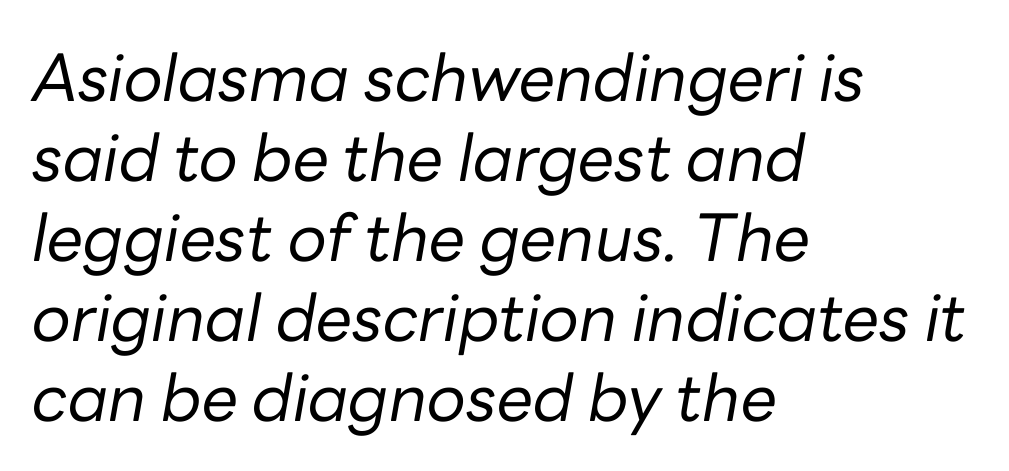
Q: Is the text bold? A: No.
Q: Is the text italic (slanted)? A: Yes, it leans right by about 10 degrees.
Q: Is the text underlined? A: No.
Q: How is the paragraph aligned? A: Left-aligned.
Q: Is the spacing between letters normal or unusually wide? A: Normal.
Q: Width (condensed, normal, or wide)? A: Normal.
Q: Stroke contrast? A: Low.
Q: x-height? A: Medium.
Q: Monospaced? A: No.
